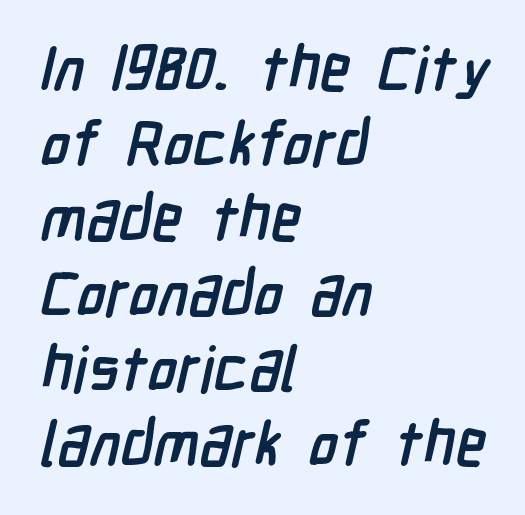
{"serif": "no", "bold": "yes", "weight": "semibold", "width": "condensed", "stroke_contrast": "low", "x_height": "medium", "monospaced": "no", "underline": "no", "align": "left", "line_spacing_ratio": 1.21, "letter_spacing": "normal", "letter_spacing_em": 0.0, "glyph_px": 62}
